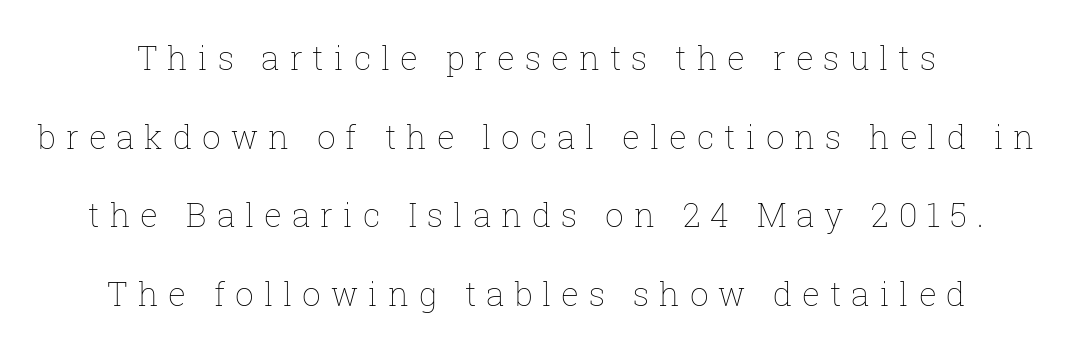
Q: Is the text bold? A: No.
Q: Is the text italic (slanted)? A: No, it is upright.
Q: Is the text underlined? A: No.
Q: Is the spacing between letters normal or unusually wide? A: Unusually wide.
Q: Is the spacing between lines tight, normal or loose? A: Loose.
Q: Width (condensed, normal, or wide)? A: Normal.
Q: Stroke contrast? A: Low.
Q: x-height? A: Medium.
Q: Monospaced? A: No.
